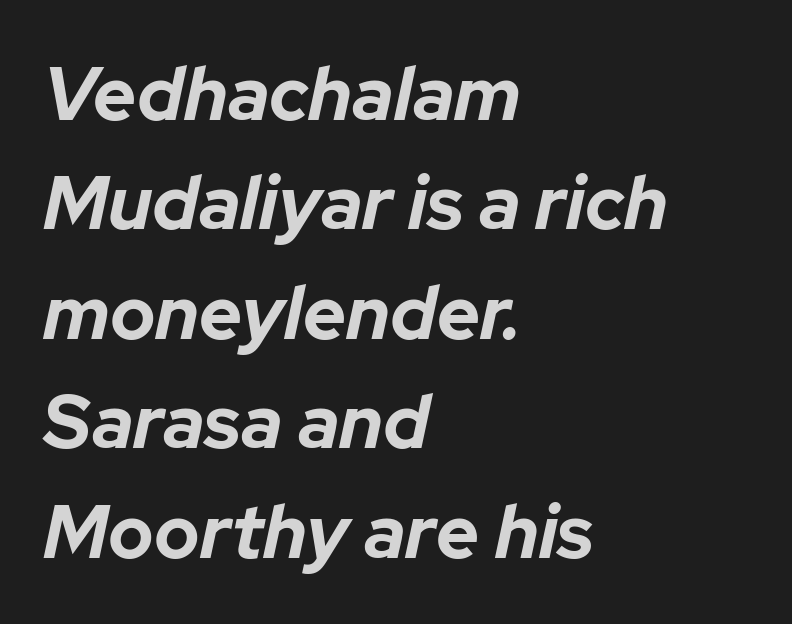
The image shows 75 px bold type, italic (leaning right); set left-aligned, normal line spacing (1.46x), normal letter spacing, not underlined; low stroke contrast and a medium x-height.
